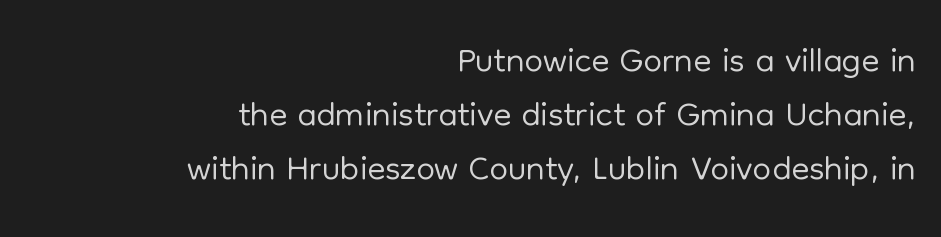
The image shows 53 px light sans-serif type, upright; set right-aligned, tight line spacing (1.02x), normal letter spacing, not underlined; low stroke contrast and a medium x-height.
